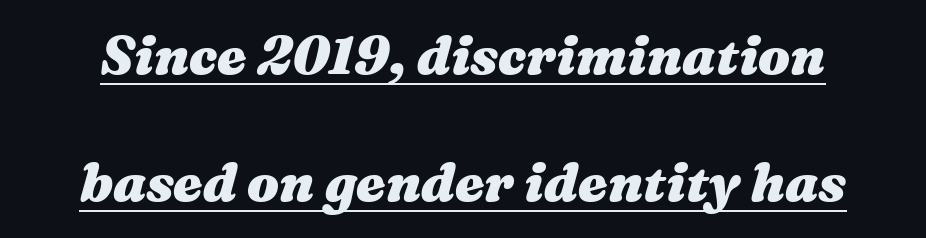
The image shows 53 px heavy, wide type, italic (leaning right); set loose line spacing (2.4x), normal letter spacing, underlined; medium stroke contrast and a medium x-height.
